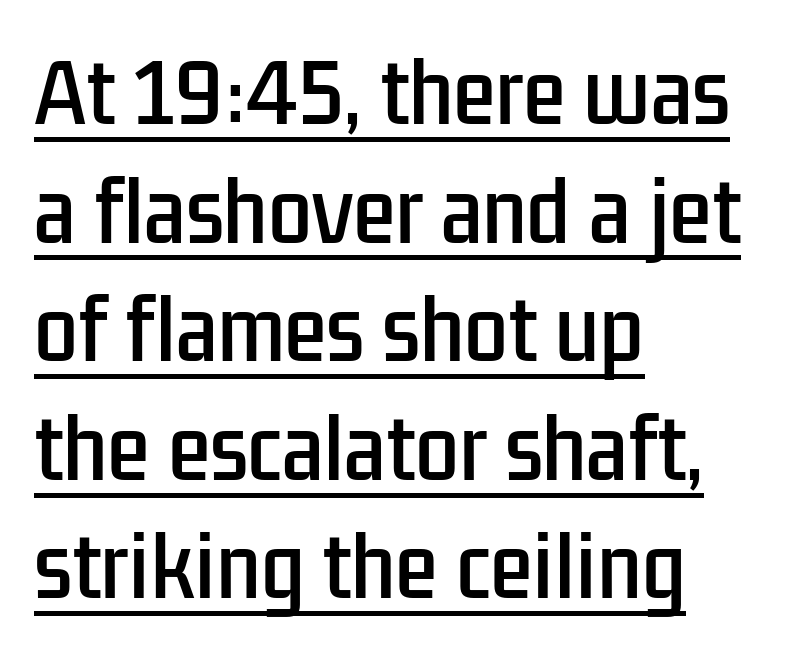
{"serif": "no", "italic": "no", "width": "condensed", "stroke_contrast": "low", "x_height": "medium", "monospaced": "no", "underline": "yes", "align": "left", "line_spacing": "normal", "line_spacing_ratio": 1.52, "letter_spacing": "normal", "letter_spacing_em": 0.0, "glyph_px": 78}
